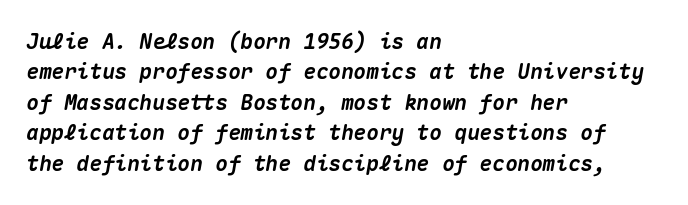
The sample has been set heavy, in full bold. The words here are not underlined. Standard letterfit; no display-style spreading of the glyphs. It's the slanting kind of type.
